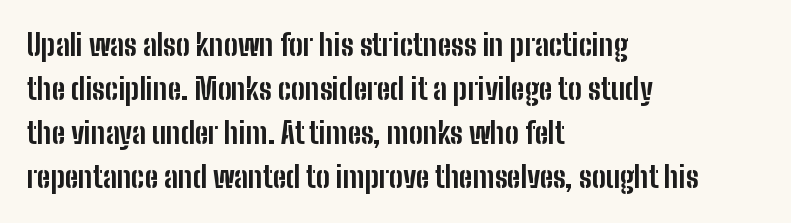
Letterform terminals end flat and unadorned throughout the passage. The line texture is even and compact thanks to regular tracking. Do the letters lean? They stand straight. Quick note: underline off. Which margin do the lines hug? The left one — the right edge is uneven.
